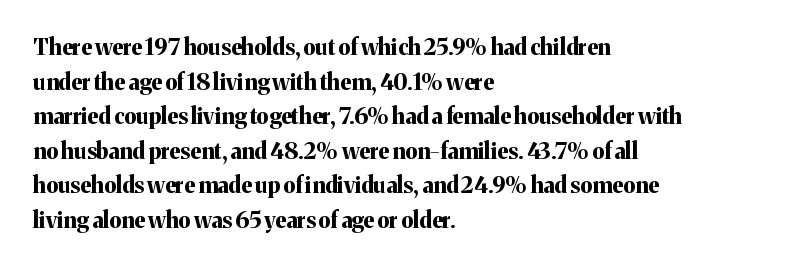
{"italic": "no", "bold": "yes", "underline": "no", "align": "left", "line_spacing": "normal", "line_spacing_ratio": 1.57, "letter_spacing": "normal", "letter_spacing_em": 0.0, "glyph_px": 22}
